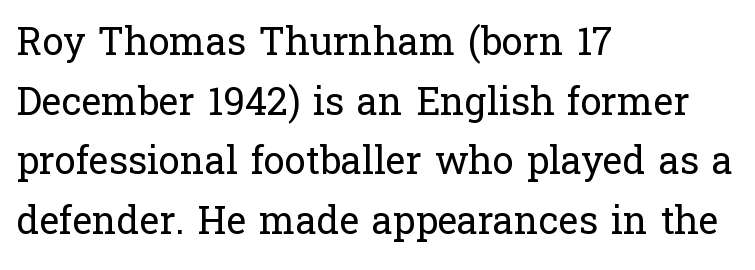
The image shows 38 px regular-weight serif type, upright; set left-aligned, normal line spacing (1.57x), normal letter spacing, not underlined; low stroke contrast and a medium x-height.
